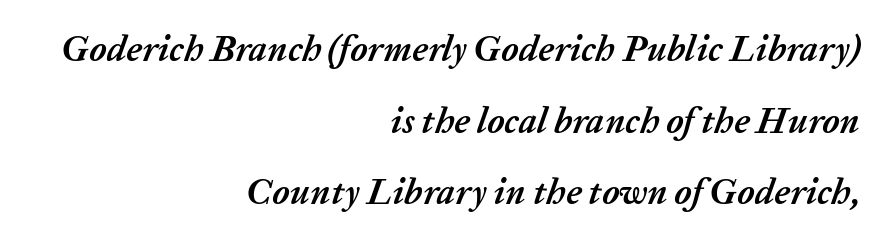
The image shows 36 px semibold type, italic (leaning right); set right-aligned, loose line spacing (1.99x), normal letter spacing, not underlined; low stroke contrast and a medium x-height.
